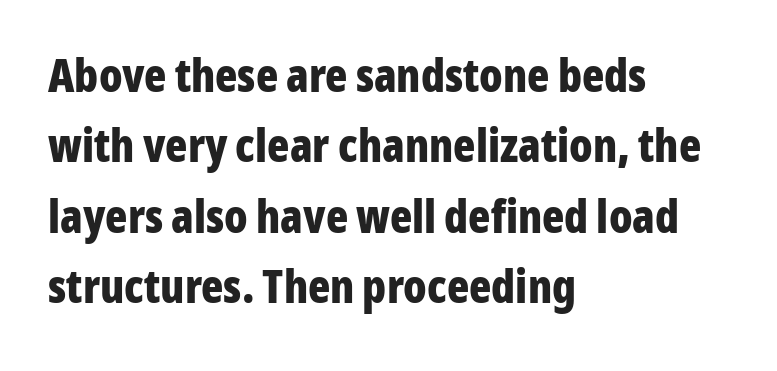
Q: Is the text bold? A: Yes.
Q: Is the text italic (slanted)? A: No, it is upright.
Q: Is the typeface a serif or a sans-serif typeface? A: Sans-serif.
Q: Is the text underlined? A: No.
Q: How is the paragraph aligned? A: Left-aligned.
Q: Is the spacing between letters normal or unusually wide? A: Normal.
Q: Is the spacing between lines tight, normal or loose? A: Normal.
Q: Width (condensed, normal, or wide)? A: Condensed.
Q: Stroke contrast? A: Low.
Q: x-height? A: Medium.
Q: Monospaced? A: No.
